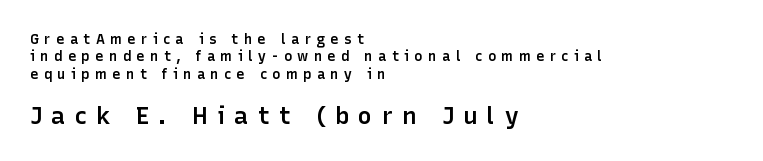
Students, this is semibold: more ink than regular, less than bold. Reading down the block, your eye returns to a fixed left position each line. A typesetter would call this heavily tracked-out type. The more generous point size was reserved for the lower chunk. Do the letters lean? They stand straight. The string is rendered with underlining switched off.
